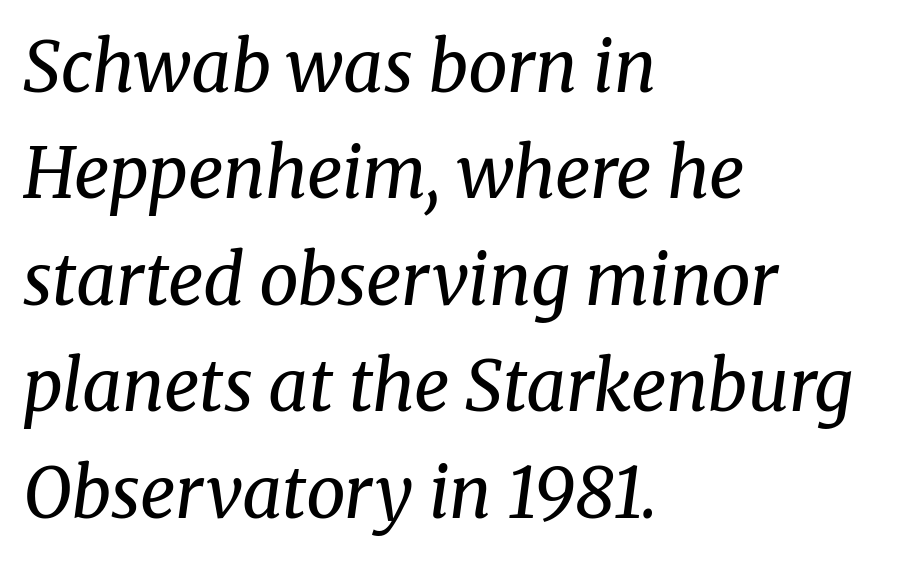
{"serif": "yes", "italic": "yes", "lean": "right", "slant_degrees": 8, "bold": "no", "weight": "regular", "width": "normal", "stroke_contrast": "medium", "x_height": "medium", "monospaced": "no", "underline": "no", "align": "left", "line_spacing": "normal", "line_spacing_ratio": 1.52, "letter_spacing": "normal", "letter_spacing_em": 0.0, "glyph_px": 70}
